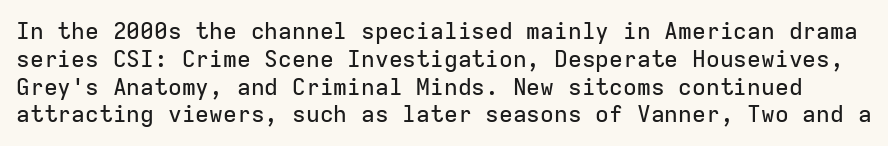
The image shows 23 px text type, upright; set line spacing 1.21x, normal letter spacing, not underlined.
